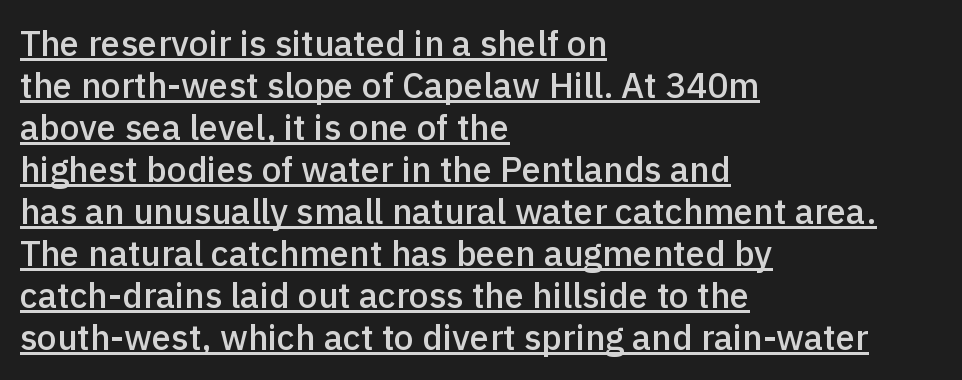
The image shows 35 px semibold sans-serif type, upright; set left-aligned, line spacing 1.2x, normal letter spacing, underlined; a medium x-height.
